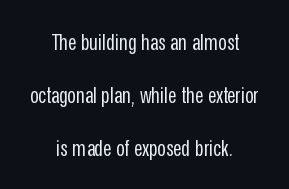
Students, note that the glyphs here touch the page at normal intervals. The rendering positions every line midway between the sides. The gap between lines stays unmarked. The line-height multiplier appears high, well above default.
